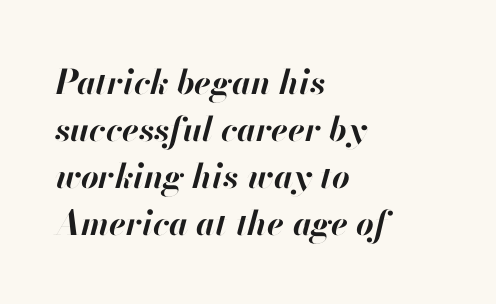
Q: Is the text bold? A: Yes.
Q: Is the text italic (slanted)? A: Yes, it leans right by about 13 degrees.
Q: Is the text underlined? A: No.
Q: How is the paragraph aligned? A: Left-aligned.
Q: Is the spacing between letters normal or unusually wide? A: Normal.
Q: Is the spacing between lines tight, normal or loose? A: Normal.
Q: Width (condensed, normal, or wide)? A: Normal.
Q: Stroke contrast? A: High.
Q: x-height? A: Small.
Q: Monospaced? A: No.
